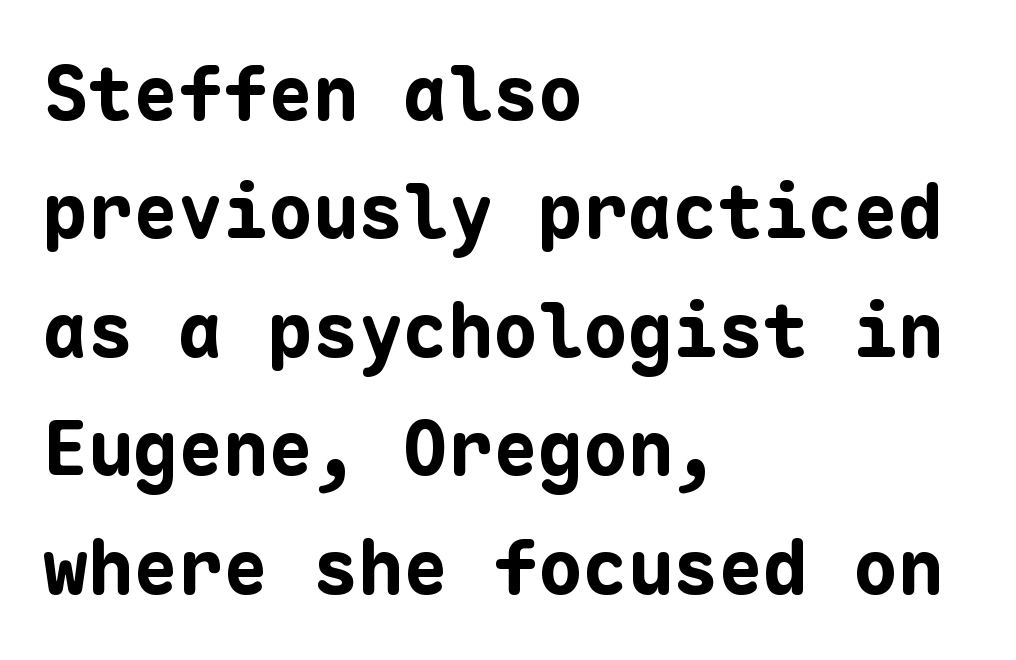
Q: Is the text bold? A: Yes.
Q: Is the text italic (slanted)? A: No, it is upright.
Q: Is the typeface a serif or a sans-serif typeface? A: Sans-serif.
Q: Is the text underlined? A: No.
Q: How is the paragraph aligned? A: Left-aligned.
Q: Is the spacing between letters normal or unusually wide? A: Normal.
Q: Is the spacing between lines tight, normal or loose? A: Normal.
Q: Width (condensed, normal, or wide)? A: Normal.
Q: Stroke contrast? A: Low.
Q: x-height? A: Medium.
Q: Monospaced? A: Yes.
